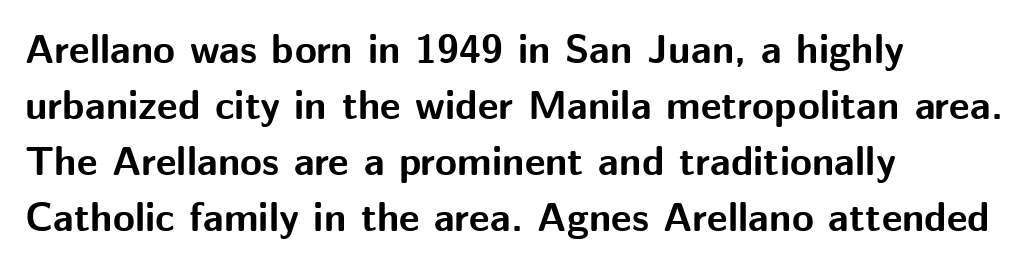
Tracking here is standard; glyphs follow each other at the usual distance. The rendering uses natural spacing where letterforms have individual widths. Nothing sits at the stroke ends, so this counts as sans-serif. Rows of type keep a routine distance in the vertical direction. Check under the words: just untouched page.
